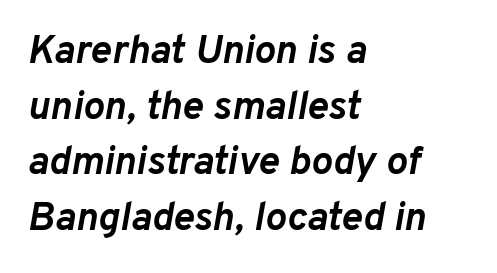
Q: Is the text bold? A: Yes.
Q: Is the text italic (slanted)? A: Yes, it leans right by about 10 degrees.
Q: Is the text underlined? A: No.
Q: How is the paragraph aligned? A: Left-aligned.
Q: Is the spacing between letters normal or unusually wide? A: Normal.
Q: Is the spacing between lines tight, normal or loose? A: Normal.
Q: Width (condensed, normal, or wide)? A: Normal.
Q: Stroke contrast? A: Low.
Q: x-height? A: Medium.
Q: Monospaced? A: No.
